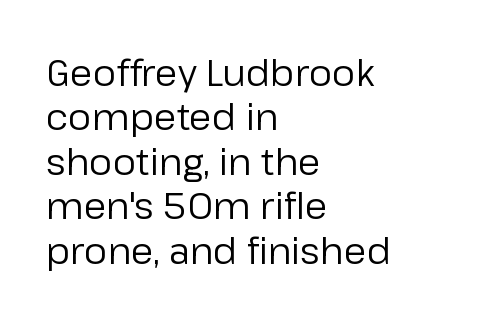
Q: Is the text bold? A: No.
Q: Is the text italic (slanted)? A: No, it is upright.
Q: Is the typeface a serif or a sans-serif typeface? A: Sans-serif.
Q: Is the text underlined? A: No.
Q: How is the paragraph aligned? A: Left-aligned.
Q: Is the spacing between letters normal or unusually wide? A: Normal.
Q: Width (condensed, normal, or wide)? A: Normal.
Q: Stroke contrast? A: Low.
Q: x-height? A: Medium.
Q: Monospaced? A: No.
